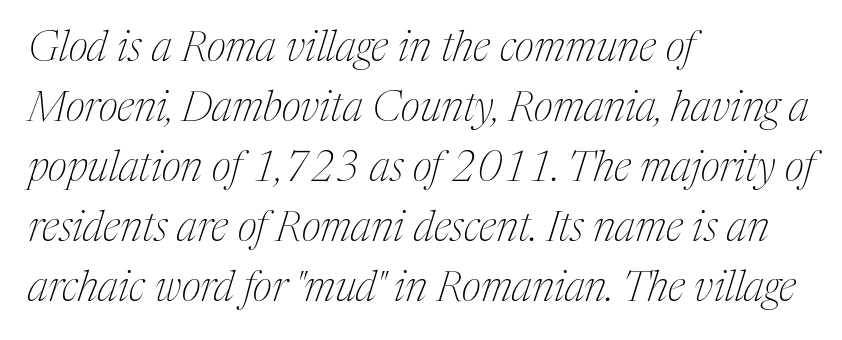
{"serif": "yes", "italic": "yes", "lean": "right", "slant_degrees": 17, "bold": "no", "weight": "thin", "width": "condensed", "stroke_contrast": "medium", "x_height": "medium", "monospaced": "no", "underline": "no", "align": "left", "line_spacing": "normal", "line_spacing_ratio": 1.43, "letter_spacing": "normal", "letter_spacing_em": 0.0, "glyph_px": 42}
